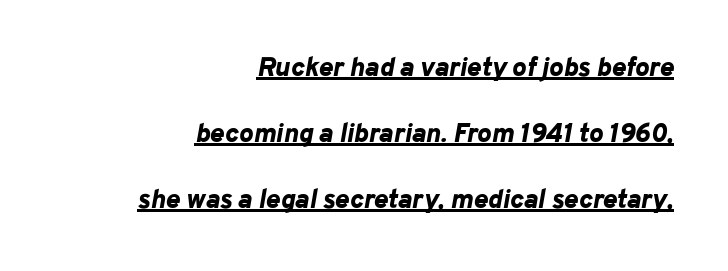
Q: Is the text bold? A: Yes.
Q: Is the text italic (slanted)? A: Yes, it leans right by about 10 degrees.
Q: Is the text underlined? A: Yes.
Q: How is the paragraph aligned? A: Right-aligned.
Q: Is the spacing between letters normal or unusually wide? A: Normal.
Q: Is the spacing between lines tight, normal or loose? A: Loose.
